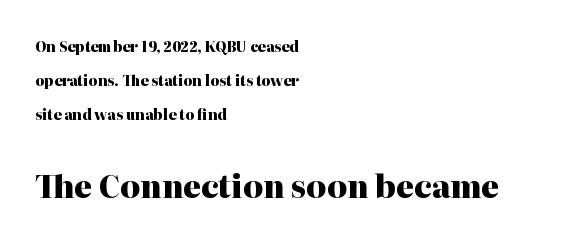
Q: Is the text bold? A: Yes.
Q: Is the text italic (slanted)? A: No, it is upright.
Q: Is the typeface a serif or a sans-serif typeface? A: Serif.
Q: Is the text underlined? A: No.
Q: How is the paragraph aligned? A: Left-aligned.
Q: Is the spacing between letters normal or unusually wide? A: Normal.
Q: Is the spacing between lines tight, normal or loose? A: Loose.
Q: Which block of text is set in a larger size, the first (top) or the second (bottom)? A: The second (bottom) one.
Q: Width (condensed, normal, or wide)? A: Normal.
Q: Stroke contrast? A: High.
Q: x-height? A: Medium.
Q: Monospaced? A: No.
